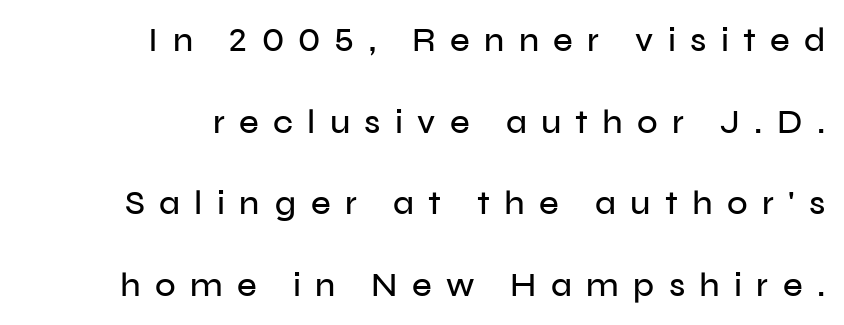
Each line ends at the same right margin while the left side varies. Is the letter spacing exaggerated? Yes — the characters are pushed far apart. These lines were composed using upright roman letters. Reading down the column, the eye jumps a long way to each next line. This is sans-serif lettering, the kind often seen on screens and signage. Decoration check: the copy has no underline.
